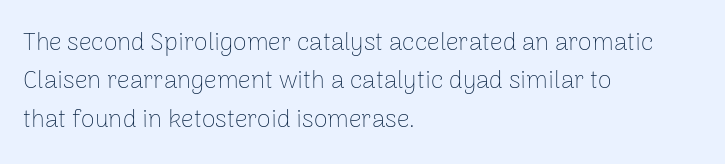
The image shows 25 px text type, upright; set left-aligned, normal line spacing (1.54x), normal letter spacing, not underlined.
